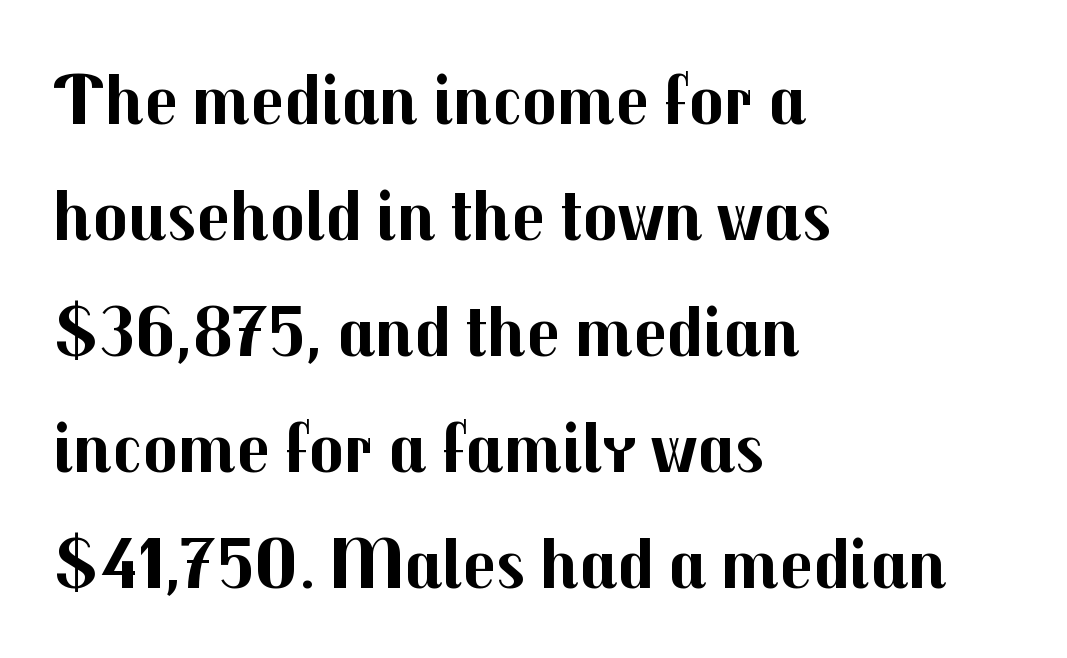
Q: Is the text bold? A: Yes.
Q: Is the text italic (slanted)? A: No, it is upright.
Q: Is the typeface a serif or a sans-serif typeface? A: Sans-serif.
Q: Is the text underlined? A: No.
Q: How is the paragraph aligned? A: Left-aligned.
Q: Is the spacing between letters normal or unusually wide? A: Normal.
Q: Is the spacing between lines tight, normal or loose? A: Normal.
Q: Width (condensed, normal, or wide)? A: Normal.
Q: Stroke contrast? A: Medium.
Q: x-height? A: Medium.
Q: Monospaced? A: No.
